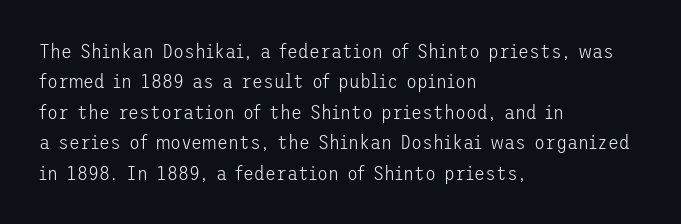
The image shows 20 px text type, upright; set left-aligned, normal line spacing (1.52x), normal letter spacing, not underlined.
